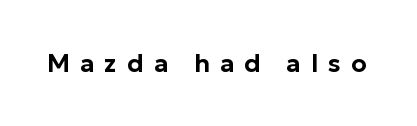
The image shows 25 px text type, upright; set unusually wide letter spacing (+0.4 em), not underlined.
